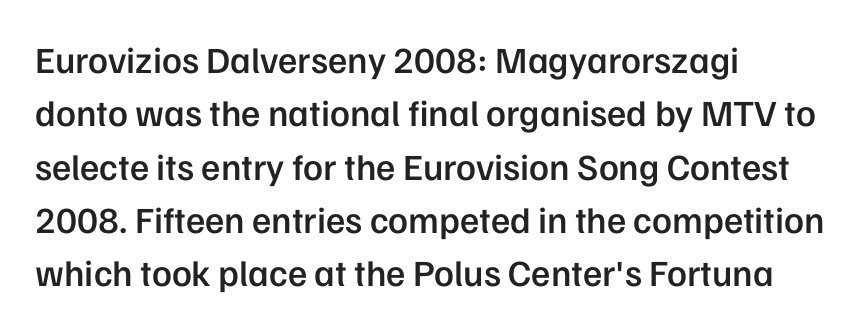
Q: Is the text bold? A: Semi-bold.
Q: Is the text italic (slanted)? A: No, it is upright.
Q: Is the typeface a serif or a sans-serif typeface? A: Sans-serif.
Q: Is the text underlined? A: No.
Q: How is the paragraph aligned? A: Left-aligned.
Q: Is the spacing between letters normal or unusually wide? A: Normal.
Q: Is the spacing between lines tight, normal or loose? A: Normal.
Q: Width (condensed, normal, or wide)? A: Normal.
Q: Stroke contrast? A: Low.
Q: x-height? A: Medium.
Q: Monospaced? A: No.
